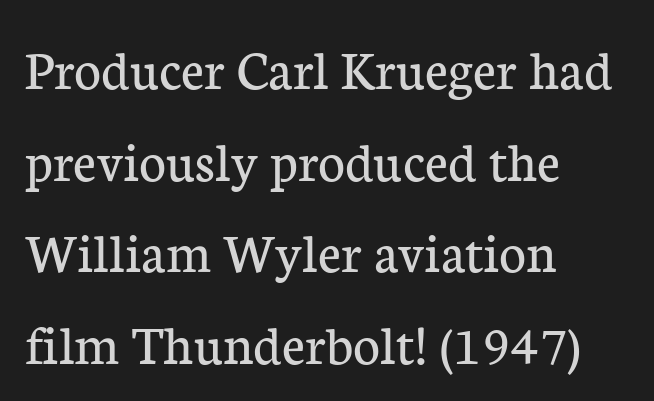
{"serif": "yes", "italic": "no", "bold": "no", "weight": "regular", "width": "normal", "stroke_contrast": "low", "x_height": "medium", "monospaced": "no", "underline": "no", "align": "left", "line_spacing": "normal", "line_spacing_ratio": 1.58, "letter_spacing": "normal", "letter_spacing_em": 0.0, "glyph_px": 58}
